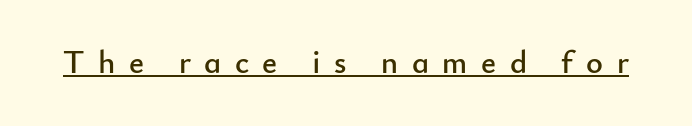
The letters stand upright; this is a roman face. The rendering uses natural spacing where letterforms have individual widths. The glyphs in this specimen are sans serif. Caption: lettering with a line underneath.
